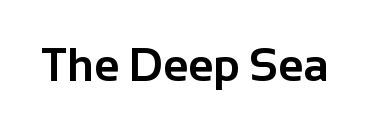
The type family on display is of the sans-serif kind. The area under the type is left untouched. Set as a true bold cut, around the 700 mark. Letter spacing: default. Each letter keeps its own natural width here, so spacing adapts to shape. A typesetter would mark this as roman, not italic.
